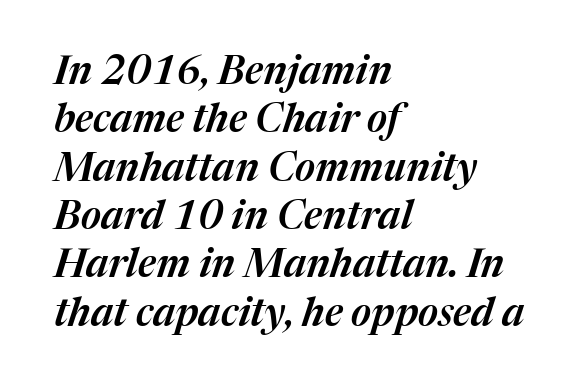
The image shows 39 px text type, italic (leaning right); set left-aligned, line spacing 1.24x, normal letter spacing, not underlined; medium stroke contrast and a medium x-height.
